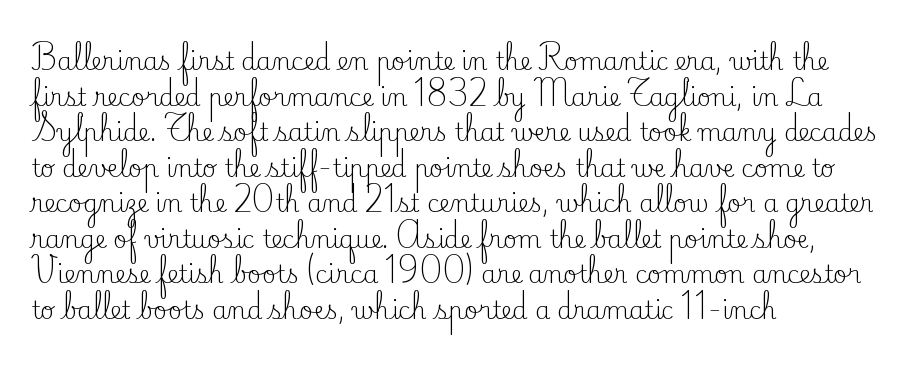
{"italic": "no", "bold": "no", "underline": "no", "align": "left", "line_spacing": "normal", "line_spacing_ratio": 1.48, "letter_spacing": "normal", "letter_spacing_em": 0.0, "glyph_px": 24}
